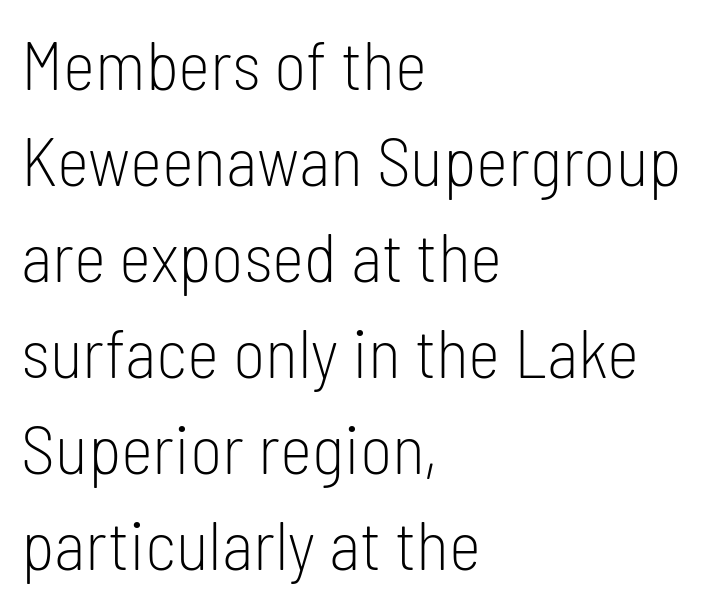
The image shows 69 px light, condensed sans-serif type, upright; set left-aligned, normal line spacing (1.39x), normal letter spacing, not underlined; low stroke contrast and a medium x-height.
